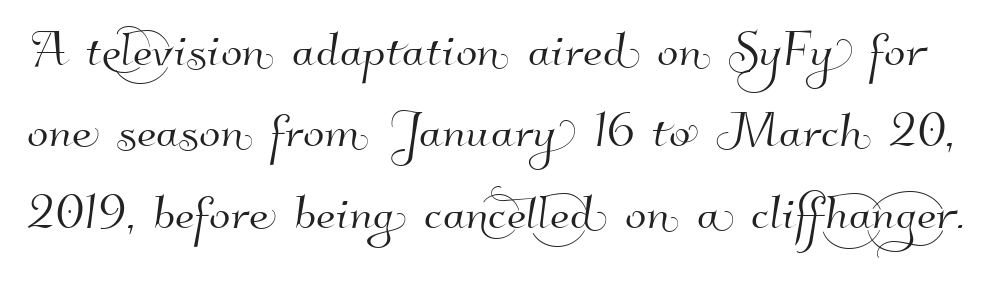
{"serif": "no", "width": "normal", "stroke_contrast": "high", "x_height": "small", "monospaced": "no", "underline": "no", "line_spacing": "normal", "line_spacing_ratio": 1.29, "letter_spacing": "normal", "letter_spacing_em": 0.0, "glyph_px": 63}
